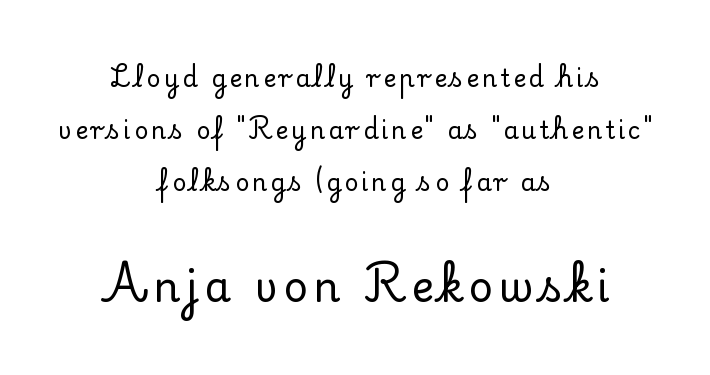
{"serif": "yes", "italic": "no", "width": "normal", "stroke_contrast": "low", "x_height": "small", "monospaced": "no", "underline": "no", "align": "center", "line_spacing": "loose", "line_spacing_ratio": 2.16, "larger_block": "second", "size_ratio": 1.75, "glyph_px": 42}
